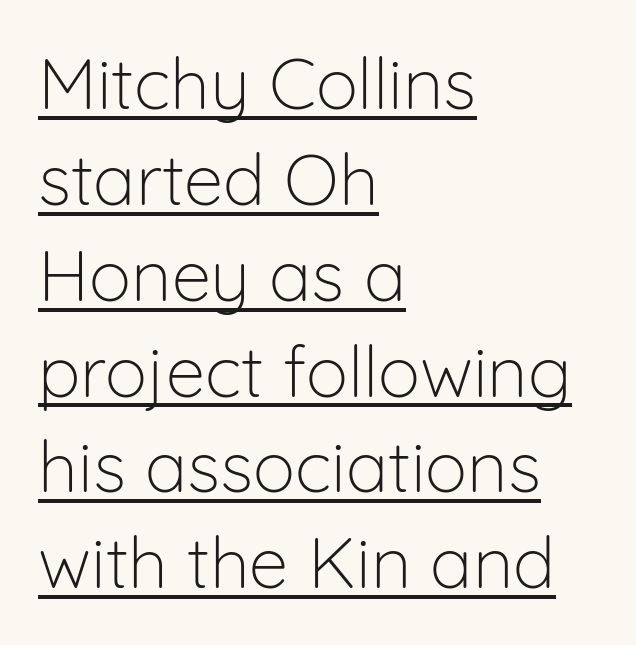
{"serif": "no", "italic": "no", "bold": "no", "weight": "light", "width": "normal", "stroke_contrast": "low", "x_height": "medium", "monospaced": "no", "underline": "yes", "align": "left", "line_spacing": "normal", "line_spacing_ratio": 1.35, "letter_spacing": "normal", "letter_spacing_em": 0.0, "glyph_px": 71}
